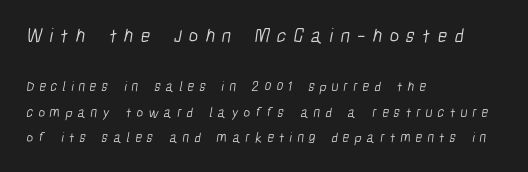
Only glyphs here, with clear space below each row. Weight: regular or lighter. Here the glyphs are tracked loosely, breaking word shapes into spaced letters. Left-aligned paragraph, ragged on the right.
